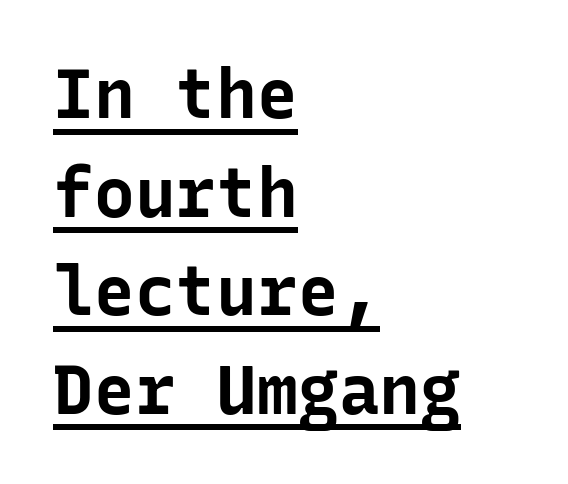
Q: Is the text bold? A: Yes.
Q: Is the text italic (slanted)? A: No, it is upright.
Q: Is the typeface a serif or a sans-serif typeface? A: Sans-serif.
Q: Is the text underlined? A: Yes.
Q: How is the paragraph aligned? A: Left-aligned.
Q: Is the spacing between letters normal or unusually wide? A: Normal.
Q: Is the spacing between lines tight, normal or loose? A: Normal.
Q: Width (condensed, normal, or wide)? A: Normal.
Q: Stroke contrast? A: Low.
Q: x-height? A: Medium.
Q: Monospaced? A: Yes.
